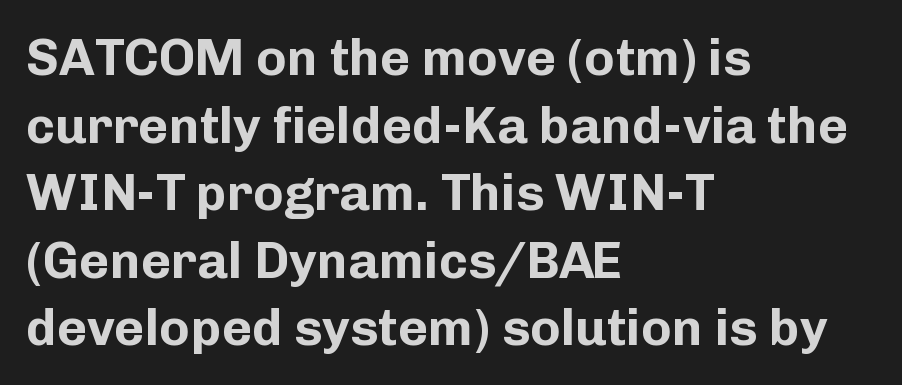
The image shows 52 px bold sans-serif type, upright; set left-aligned, normal line spacing (1.3x), normal letter spacing, not underlined; low stroke contrast and a medium x-height.
